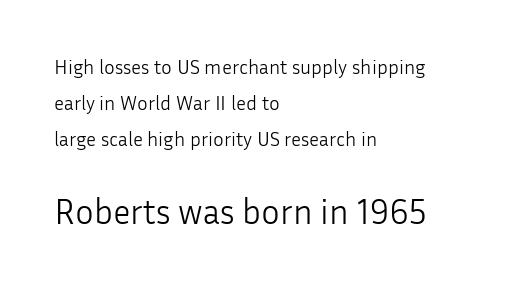
Unlike italic type, these characters show no tilt at all. The zone under the glyphs is completely vacant. Horizontal alignment here is leftward, the default for most running prose. No feet cap the strokes, marking this as sans-serif type. Block two is the big one; block one sits smaller above it.
